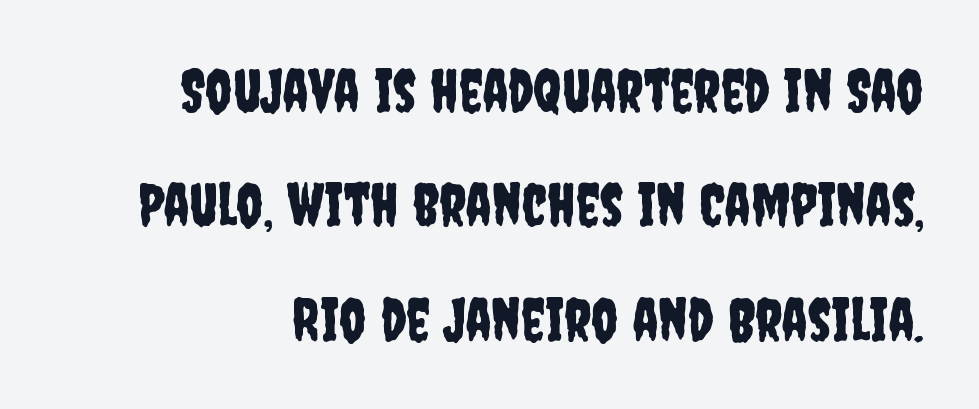
Q: Is the text italic (slanted)? A: No, it is upright.
Q: Is the typeface a serif or a sans-serif typeface? A: Sans-serif.
Q: Is the text underlined? A: No.
Q: Is the spacing between letters normal or unusually wide? A: Normal.
Q: Is the spacing between lines tight, normal or loose? A: Loose.
Q: Width (condensed, normal, or wide)? A: Condensed.
Q: Stroke contrast? A: Low.
Q: x-height? A: Large.
Q: Monospaced? A: No.
